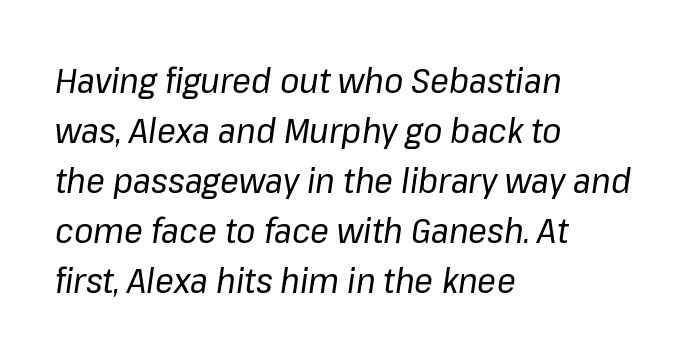
Q: Is the text bold? A: No.
Q: Is the text italic (slanted)? A: Yes, it leans right by about 8 degrees.
Q: Is the text underlined? A: No.
Q: How is the paragraph aligned? A: Left-aligned.
Q: Is the spacing between letters normal or unusually wide? A: Normal.
Q: Is the spacing between lines tight, normal or loose? A: Normal.
Q: Width (condensed, normal, or wide)? A: Normal.
Q: Stroke contrast? A: Low.
Q: x-height? A: Medium.
Q: Monospaced? A: No.
